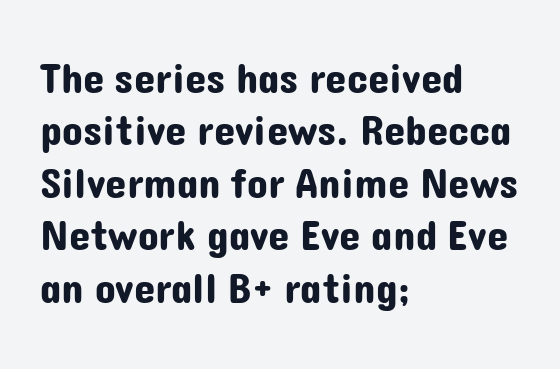
Q: Is the text italic (slanted)? A: No, it is upright.
Q: Is the typeface a serif or a sans-serif typeface? A: Sans-serif.
Q: Is the text underlined? A: No.
Q: How is the paragraph aligned? A: Left-aligned.
Q: Is the spacing between letters normal or unusually wide? A: Normal.
Q: Width (condensed, normal, or wide)? A: Normal.
Q: Stroke contrast? A: Low.
Q: x-height? A: Medium.
Q: Monospaced? A: No.
